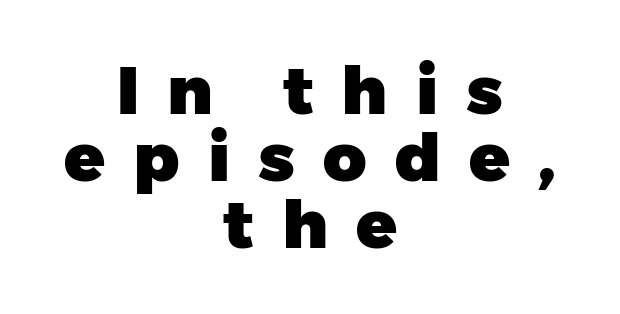
The image shows 67 px heavy sans-serif type, upright; set centered, tight line spacing (1.0x), unusually wide letter spacing (+0.42 em), not underlined; low stroke contrast and a medium x-height.
